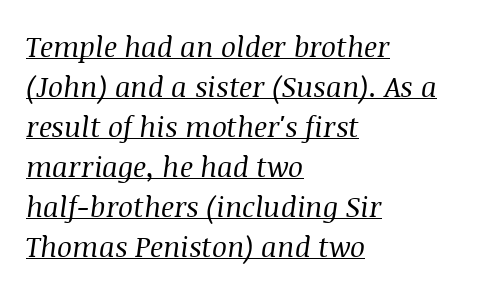
Here the glyphs are tracked normally, forming tight word shapes. How would I describe the line gaps? Plain and ordinary. The typeface chosen for these lines features serifs. On a weight scale, this lands at 450 or below. The lettering is marked with a stroke running underneath it. Spacing verdict: proportional, widths tailored to each character.
